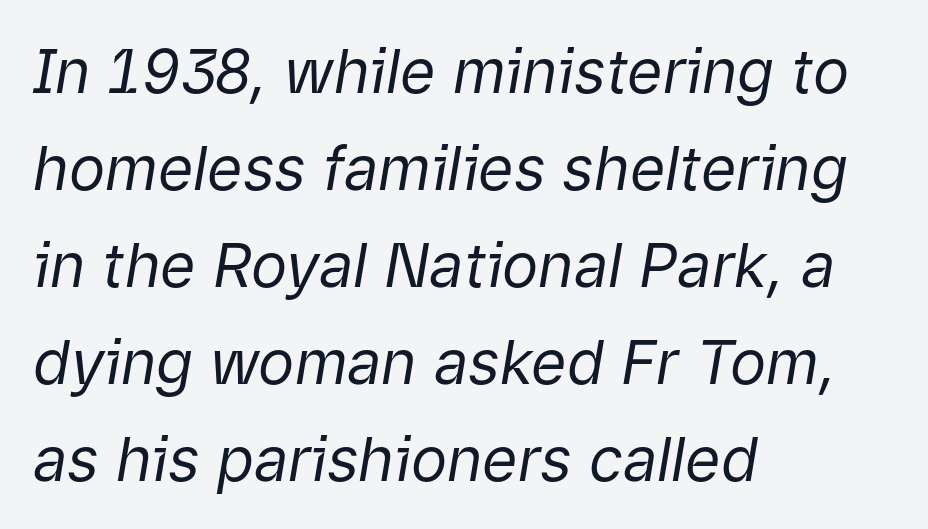
Q: Is the text bold? A: No.
Q: Is the text italic (slanted)? A: Yes, it leans right by about 9 degrees.
Q: Is the text underlined? A: No.
Q: How is the paragraph aligned? A: Left-aligned.
Q: Is the spacing between letters normal or unusually wide? A: Normal.
Q: Is the spacing between lines tight, normal or loose? A: Normal.
Q: Width (condensed, normal, or wide)? A: Normal.
Q: Stroke contrast? A: Low.
Q: x-height? A: Medium.
Q: Monospaced? A: No.
